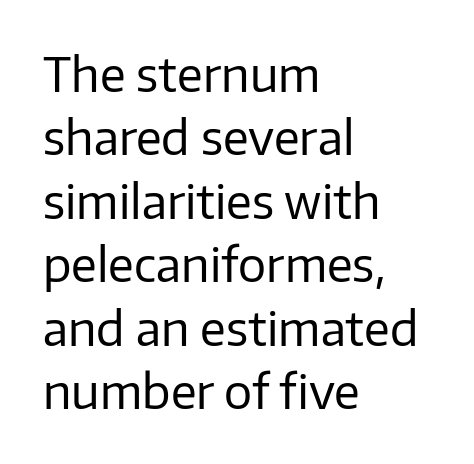
{"serif": "no", "italic": "no", "bold": "no", "weight": "regular", "width": "normal", "stroke_contrast": "low", "x_height": "medium", "monospaced": "no", "underline": "no", "align": "left", "line_spacing": "normal", "line_spacing_ratio": 1.35, "letter_spacing": "normal", "letter_spacing_em": 0.0, "glyph_px": 47}
